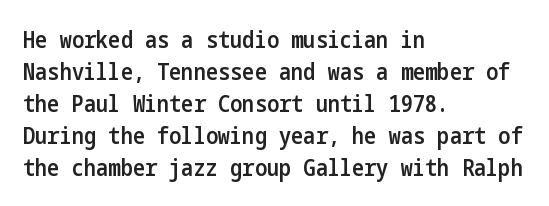
Q: Is the text bold? A: Semi-bold.
Q: Is the text italic (slanted)? A: No, it is upright.
Q: Is the text underlined? A: No.
Q: How is the paragraph aligned? A: Left-aligned.
Q: Is the spacing between letters normal or unusually wide? A: Normal.
Q: Is the spacing between lines tight, normal or loose? A: Normal.
